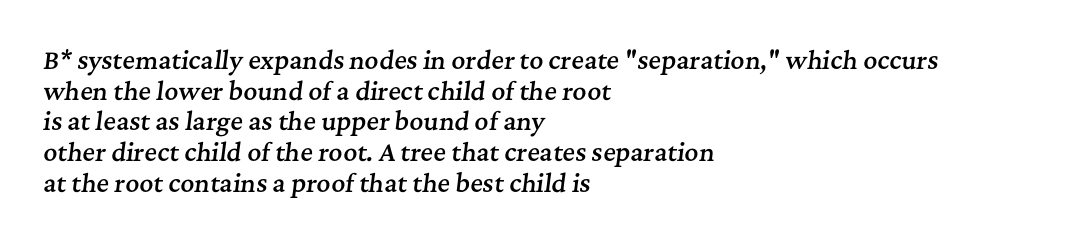
Q: Is the text bold? A: Semi-bold.
Q: Is the text italic (slanted)? A: Yes, it leans right by about 7 degrees.
Q: Is the text underlined? A: No.
Q: How is the paragraph aligned? A: Left-aligned.
Q: Is the spacing between letters normal or unusually wide? A: Normal.
Q: Is the spacing between lines tight, normal or loose? A: Normal.
